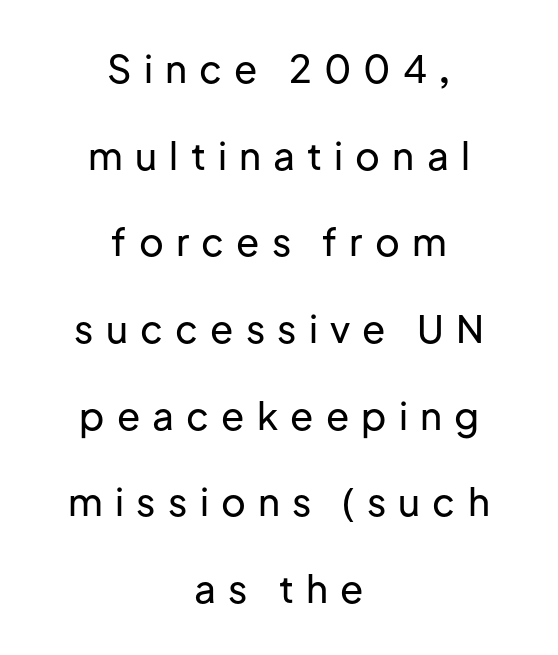
{"serif": "no", "italic": "no", "width": "normal", "stroke_contrast": "low", "x_height": "medium", "monospaced": "no", "underline": "no", "align": "center", "line_spacing": "loose", "line_spacing_ratio": 2.28, "letter_spacing": "wide", "letter_spacing_em": 0.32, "glyph_px": 38}
